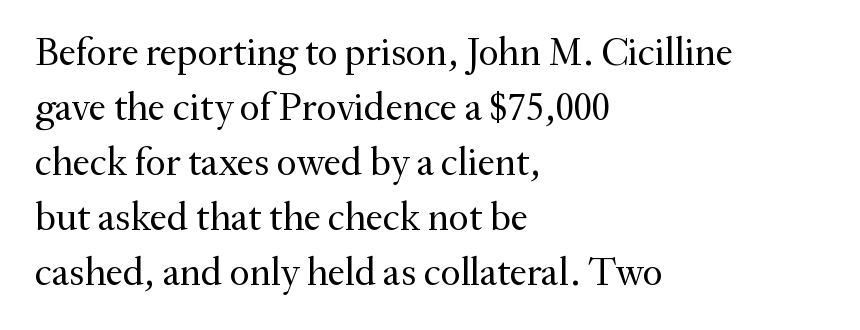
{"serif": "yes", "italic": "no", "bold": "no", "weight": "regular", "width": "normal", "stroke_contrast": "medium", "x_height": "small", "monospaced": "no", "underline": "no", "align": "left", "line_spacing": "normal", "line_spacing_ratio": 1.41, "letter_spacing": "normal", "letter_spacing_em": 0.0, "glyph_px": 39}
